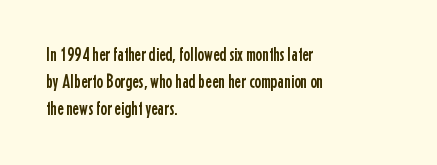
The image shows 20 px text type, upright; set left-aligned, normal line spacing (1.36x), normal letter spacing, not underlined.
